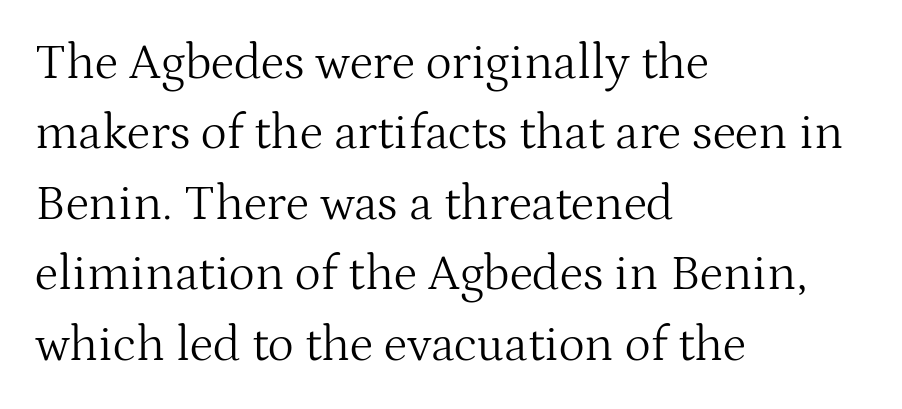
Q: Is the text bold? A: No.
Q: Is the text italic (slanted)? A: No, it is upright.
Q: Is the typeface a serif or a sans-serif typeface? A: Serif.
Q: Is the text underlined? A: No.
Q: How is the paragraph aligned? A: Left-aligned.
Q: Is the spacing between letters normal or unusually wide? A: Normal.
Q: Is the spacing between lines tight, normal or loose? A: Normal.
Q: Width (condensed, normal, or wide)? A: Normal.
Q: Stroke contrast? A: Medium.
Q: x-height? A: Medium.
Q: Monospaced? A: No.
